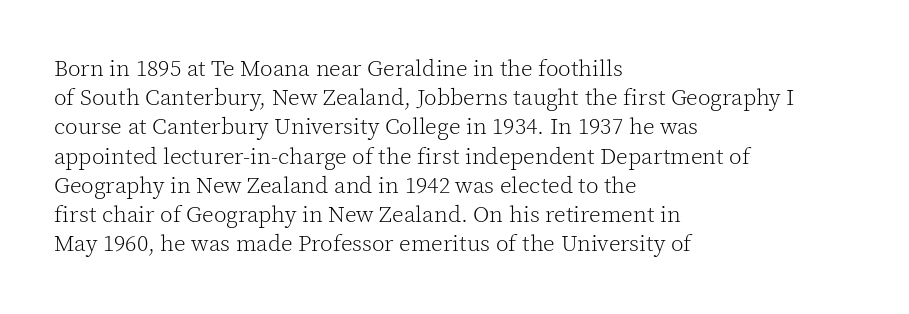
{"italic": "no", "bold": "no", "underline": "no", "align": "left", "line_spacing": "normal", "line_spacing_ratio": 1.27, "letter_spacing": "normal", "letter_spacing_em": 0.0, "glyph_px": 23}
